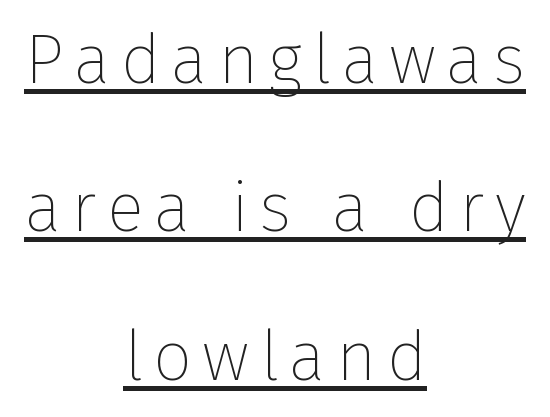
{"serif": "no", "italic": "no", "bold": "no", "weight": "thin", "width": "normal", "stroke_contrast": "low", "x_height": "medium", "monospaced": "no", "underline": "yes", "align": "center", "line_spacing": "loose", "line_spacing_ratio": 2.15, "glyph_px": 69}
